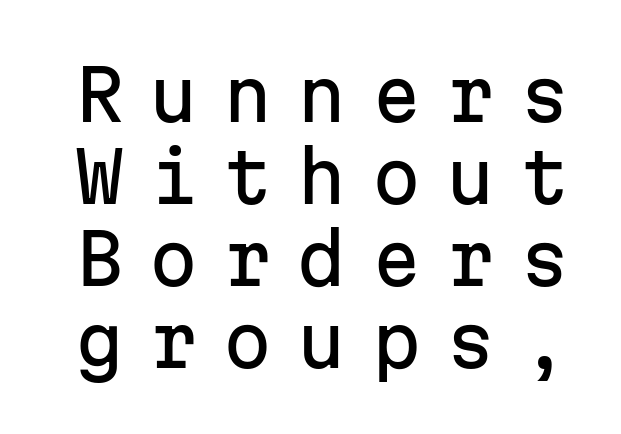
Q: Is the text italic (slanted)? A: No, it is upright.
Q: Is the typeface a serif or a sans-serif typeface? A: Sans-serif.
Q: Is the text underlined? A: No.
Q: Is the spacing between letters normal or unusually wide? A: Unusually wide.
Q: Width (condensed, normal, or wide)? A: Normal.
Q: Stroke contrast? A: Low.
Q: x-height? A: Medium.
Q: Monospaced? A: Yes.
